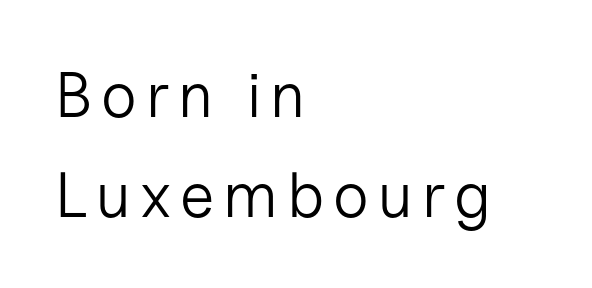
{"serif": "no", "italic": "no", "bold": "no", "weight": "light", "width": "normal", "stroke_contrast": "low", "x_height": "medium", "monospaced": "no", "underline": "no", "align": "left", "line_spacing": "normal", "line_spacing_ratio": 1.56, "glyph_px": 64}
